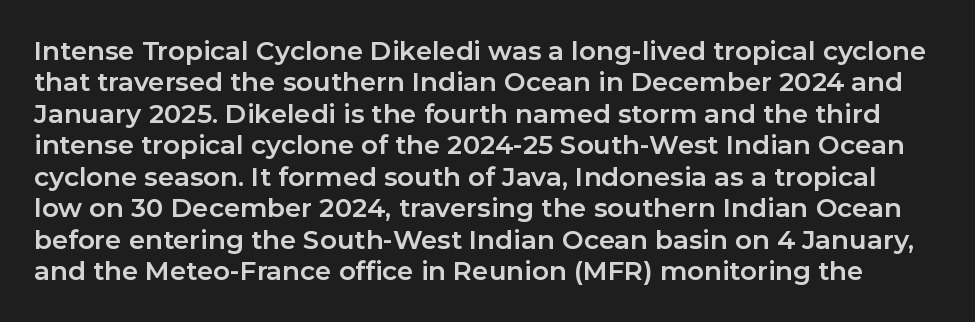
{"italic": "no", "bold": "yes", "underline": "no", "line_spacing_ratio": 1.21, "letter_spacing": "normal", "letter_spacing_em": 0.0, "glyph_px": 26}
